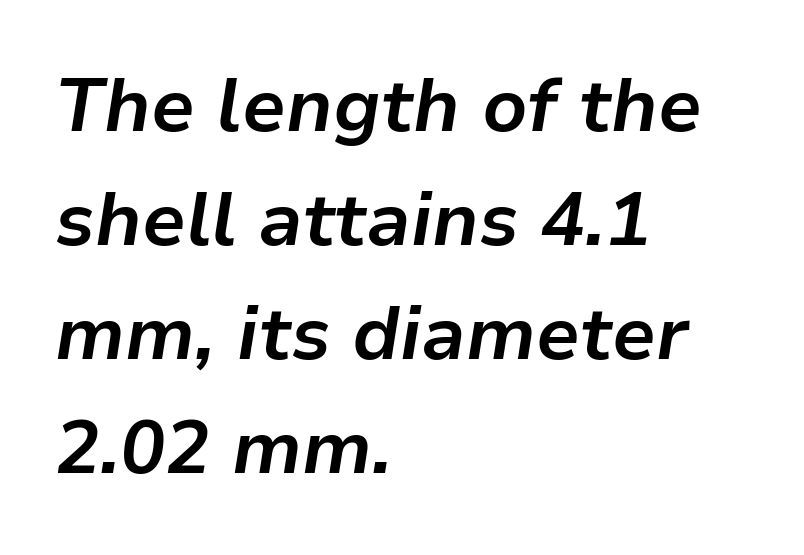
The image shows 75 px bold type, italic (leaning right); set left-aligned, normal line spacing (1.52x), normal letter spacing, not underlined; low stroke contrast and a medium x-height.
